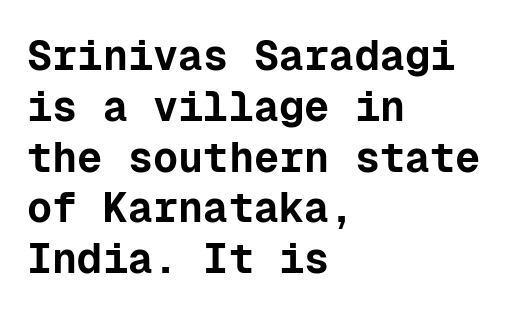
{"serif": "no", "italic": "no", "bold": "yes", "weight": "bold", "width": "normal", "stroke_contrast": "low", "x_height": "medium", "monospaced": "yes", "underline": "no", "align": "left", "line_spacing_ratio": 1.21, "letter_spacing": "normal", "letter_spacing_em": 0.0, "glyph_px": 42}
